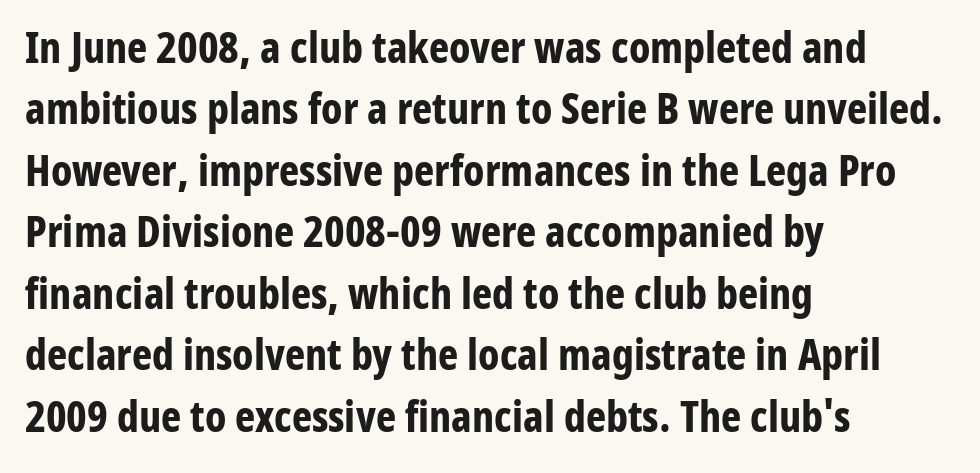
Q: Is the text bold? A: Yes.
Q: Is the text italic (slanted)? A: No, it is upright.
Q: Is the typeface a serif or a sans-serif typeface? A: Sans-serif.
Q: Is the text underlined? A: No.
Q: How is the paragraph aligned? A: Left-aligned.
Q: Is the spacing between letters normal or unusually wide? A: Normal.
Q: Is the spacing between lines tight, normal or loose? A: Normal.
Q: Width (condensed, normal, or wide)? A: Condensed.
Q: Stroke contrast? A: Low.
Q: x-height? A: Medium.
Q: Monospaced? A: No.
